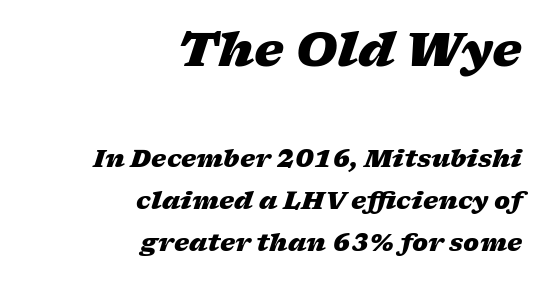
{"italic": "yes", "lean": "right", "slant_degrees": 17, "bold": "yes", "weight": "heavy", "width": "wide", "stroke_contrast": "low", "x_height": "medium", "monospaced": "no", "underline": "no", "align": "right", "line_spacing_ratio": 1.74, "letter_spacing": "normal", "letter_spacing_em": 0.0, "larger_block": "first", "size_ratio": 1.96, "glyph_px": 47}
